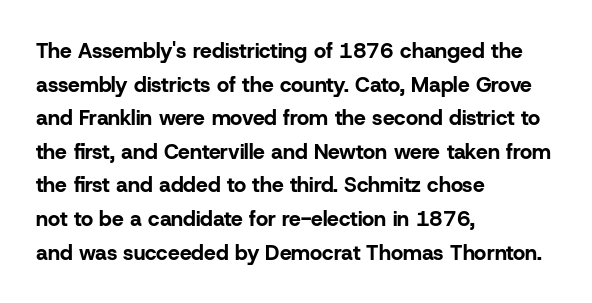
{"italic": "no", "bold": "yes", "underline": "no", "align": "left", "line_spacing": "normal", "line_spacing_ratio": 1.6, "letter_spacing": "normal", "letter_spacing_em": 0.0, "glyph_px": 21}
